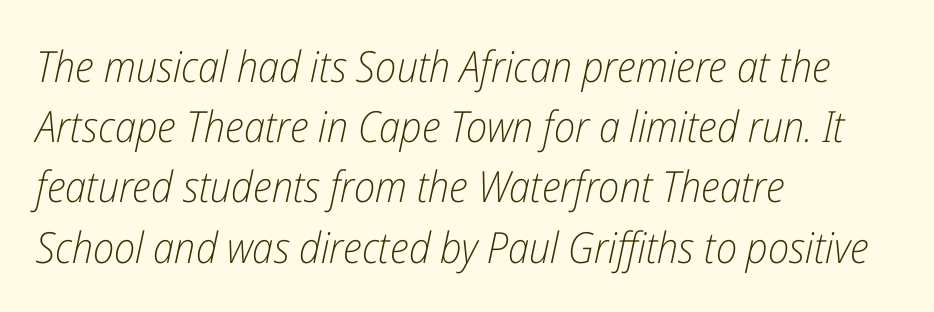
The image shows 43 px light, condensed type, italic (leaning right); set left-aligned, normal line spacing (1.4x), normal letter spacing, not underlined; low stroke contrast and a medium x-height.
